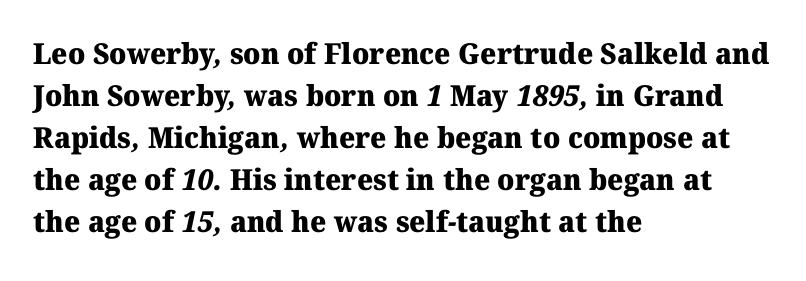
I'd call this a serif setting — the letters wear small feet. This sample keeps an unexceptional amount of space between lines. Proportional: the letters do not fall into vertical columns. The glyphs are unaccompanied by any horizontal stroke below them. Typeset ragged right — the left edge is the straight one.
